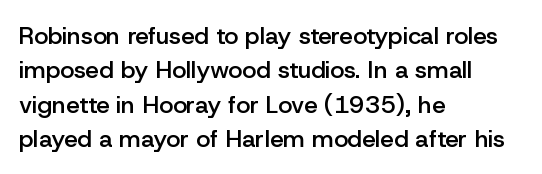
The image shows 24 px text type, upright; set left-aligned, normal line spacing (1.43x), normal letter spacing, not underlined.
